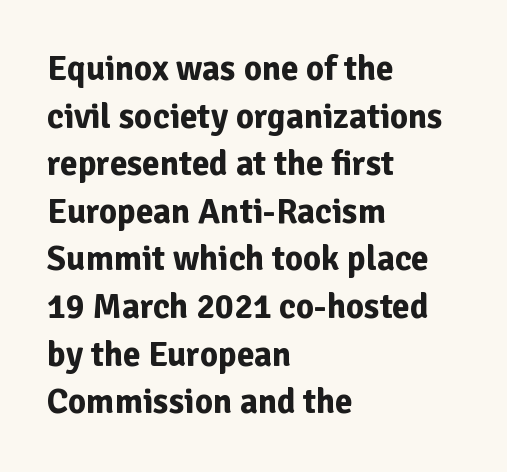
Anything drawn beneath the words? Only blank space. What stands out about the letter spacing? Nothing — it is the standard amount. Posture: vertical. Looks like regular typesetting: each glyph gets only the width it needs. How would I describe the line gaps? Plain and ordinary. A sans-serif font was chosen for this passage.
